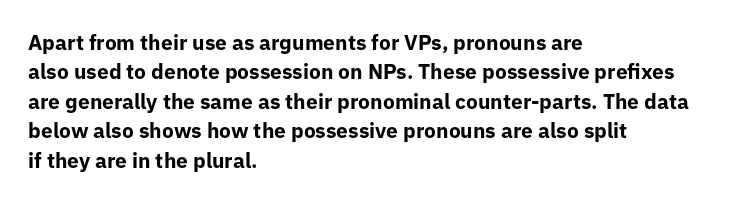
Q: Is the text bold? A: Yes.
Q: Is the text italic (slanted)? A: No, it is upright.
Q: Is the text underlined? A: No.
Q: How is the paragraph aligned? A: Left-aligned.
Q: Is the spacing between letters normal or unusually wide? A: Normal.
Q: Is the spacing between lines tight, normal or loose? A: Normal.
